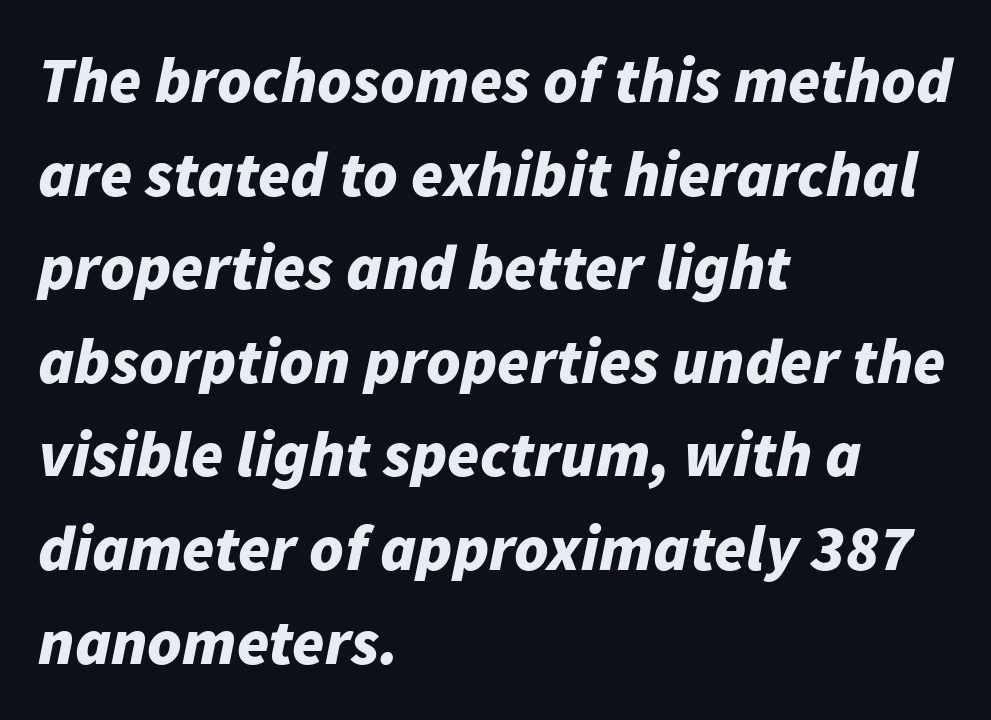
Q: Is the text bold? A: Yes.
Q: Is the text italic (slanted)? A: Yes, it leans right by about 11 degrees.
Q: Is the text underlined? A: No.
Q: How is the paragraph aligned? A: Left-aligned.
Q: Is the spacing between letters normal or unusually wide? A: Normal.
Q: Is the spacing between lines tight, normal or loose? A: Normal.
Q: Width (condensed, normal, or wide)? A: Normal.
Q: Stroke contrast? A: Low.
Q: x-height? A: Medium.
Q: Monospaced? A: No.
